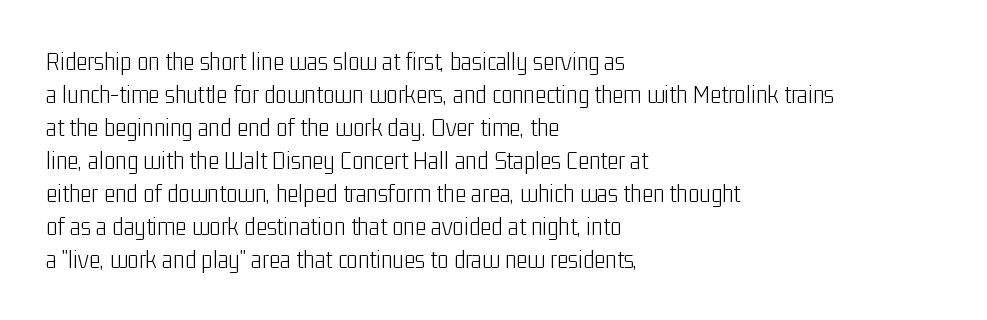
The type sits square on the baseline with zero lean. All the whitespace from short lines collects on the right. Students, note that the glyphs here touch the page at normal intervals. Weight class: somewhere from thin through regular. The foot of each line stays bare and open.
